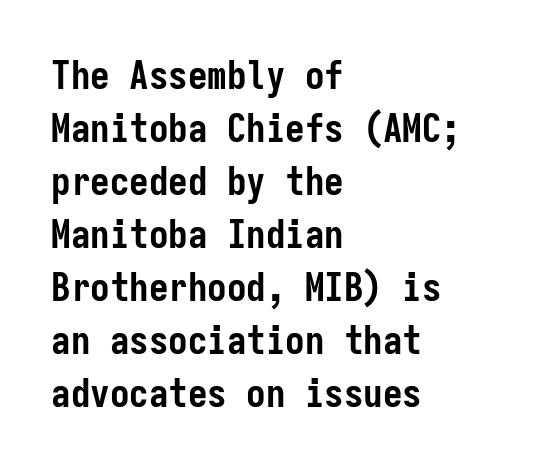
Nobody touched the tracking dial on this one. The line-height multiplier appears to be the usual default. Fixed-width glyphs throughout — classic coding-font behaviour. The passage shown is typeset with a sans-serif family. The lines in this sample share a left origin and differ only in where they stop. Every stem runs plumb, perpendicular to the baseline.
